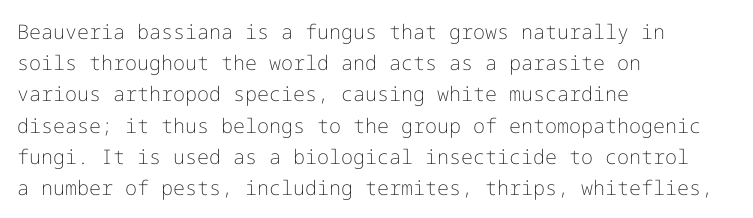
The image shows 20 px text type, upright; set left-aligned, normal line spacing (1.56x), normal letter spacing, not underlined.
